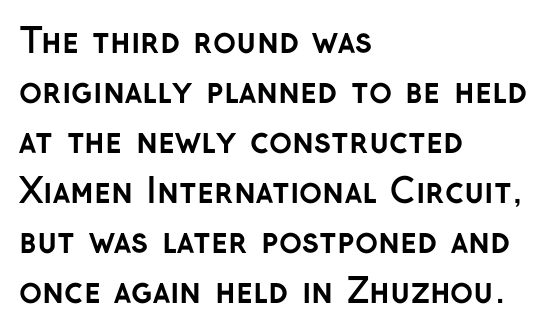
Q: Is the text bold? A: Yes.
Q: Is the text italic (slanted)? A: No, it is upright.
Q: Is the typeface a serif or a sans-serif typeface? A: Sans-serif.
Q: Is the text underlined? A: No.
Q: How is the paragraph aligned? A: Left-aligned.
Q: Is the spacing between letters normal or unusually wide? A: Normal.
Q: Is the spacing between lines tight, normal or loose? A: Normal.
Q: Width (condensed, normal, or wide)? A: Normal.
Q: Stroke contrast? A: Low.
Q: x-height? A: Medium.
Q: Monospaced? A: No.
